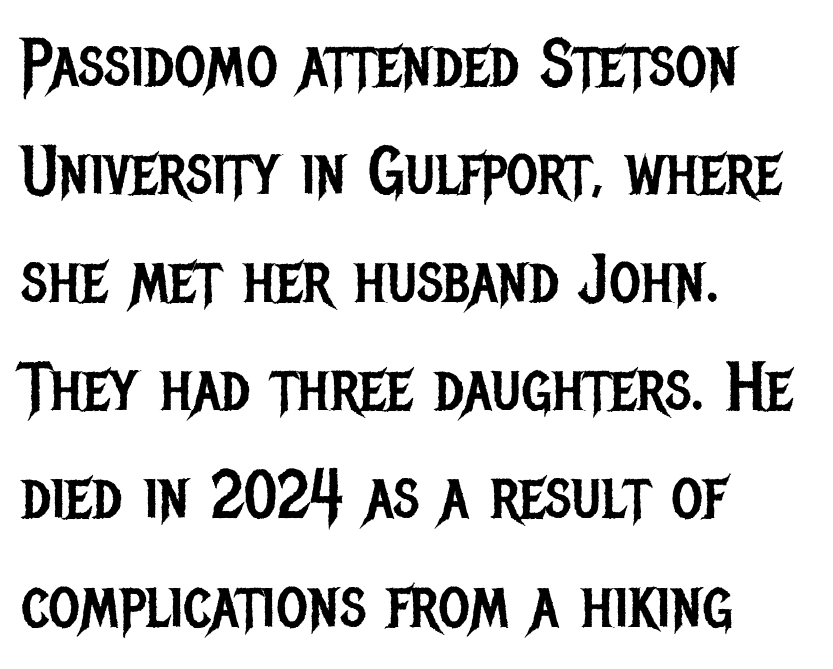
These glyphs show unthickened strokes, regular width or finer. The glyphs are unaccompanied by any horizontal stroke below them. A student would call this left alignment; a typographer would say flush left, rag right. Vertical strokes here are truly vertical. Do the characters align in a grid? No, the font is proportional. Regarding leading, the lines here are spaced in the standard way.
